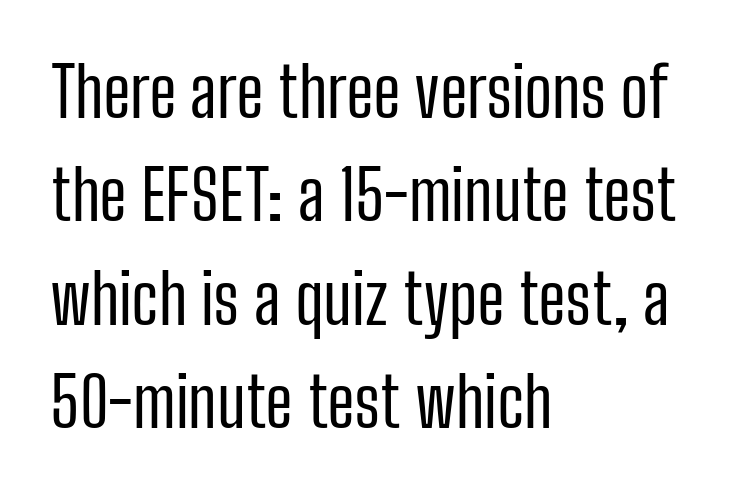
Q: Is the text bold? A: No.
Q: Is the text italic (slanted)? A: No, it is upright.
Q: Is the typeface a serif or a sans-serif typeface? A: Sans-serif.
Q: Is the text underlined? A: No.
Q: How is the paragraph aligned? A: Left-aligned.
Q: Is the spacing between letters normal or unusually wide? A: Normal.
Q: Is the spacing between lines tight, normal or loose? A: Normal.
Q: Width (condensed, normal, or wide)? A: Condensed.
Q: Stroke contrast? A: Low.
Q: x-height? A: Medium.
Q: Monospaced? A: No.
